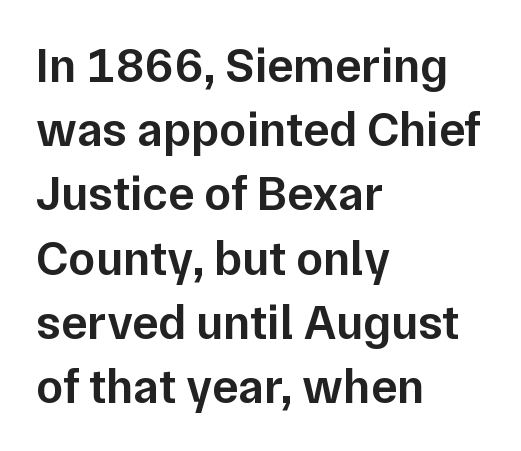
Q: Is the text bold? A: Semi-bold.
Q: Is the text italic (slanted)? A: No, it is upright.
Q: Is the typeface a serif or a sans-serif typeface? A: Sans-serif.
Q: Is the text underlined? A: No.
Q: How is the paragraph aligned? A: Left-aligned.
Q: Is the spacing between letters normal or unusually wide? A: Normal.
Q: Is the spacing between lines tight, normal or loose? A: Normal.
Q: Width (condensed, normal, or wide)? A: Normal.
Q: Stroke contrast? A: Low.
Q: x-height? A: Medium.
Q: Monospaced? A: No.
